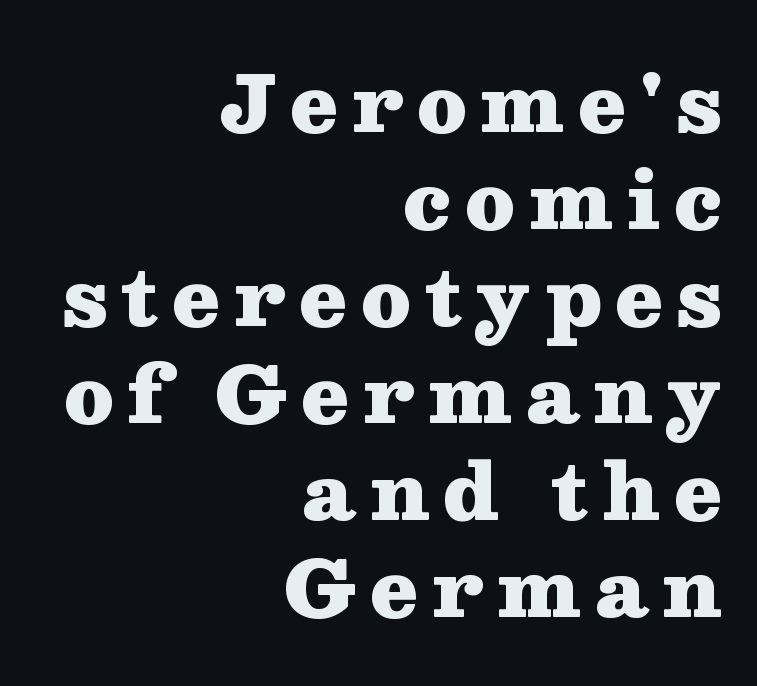
{"serif": "yes", "italic": "no", "bold": "yes", "weight": "heavy", "width": "wide", "stroke_contrast": "medium", "x_height": "medium", "monospaced": "no", "underline": "no", "align": "right", "line_spacing": "normal", "line_spacing_ratio": 1.26, "glyph_px": 77}
